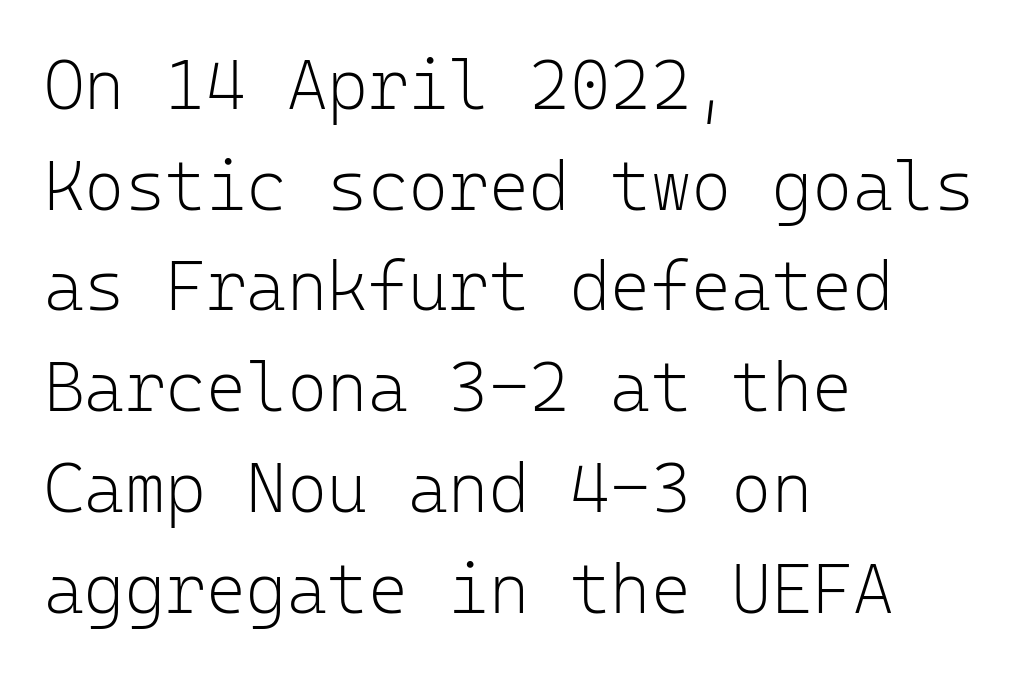
The image shows 69 px light sans-serif type, upright, monospaced; set left-aligned, normal line spacing (1.46x), normal letter spacing, not underlined; low stroke contrast and a medium x-height.
